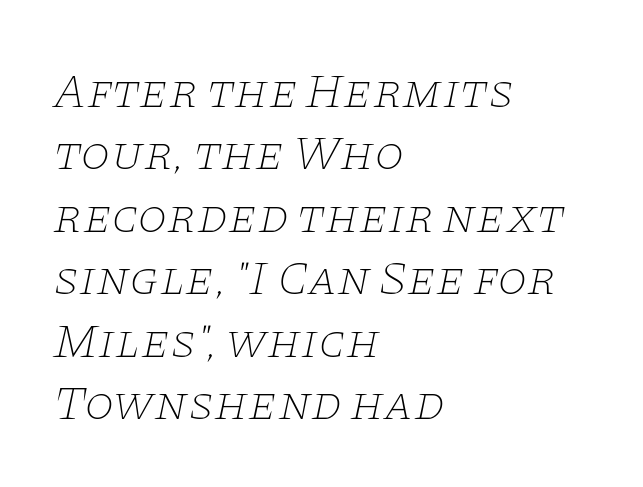
The image shows 48 px thin, wide serif type, italic (leaning right); set left-aligned, normal line spacing (1.3x), normal letter spacing, not underlined; low stroke contrast and a large x-height.
